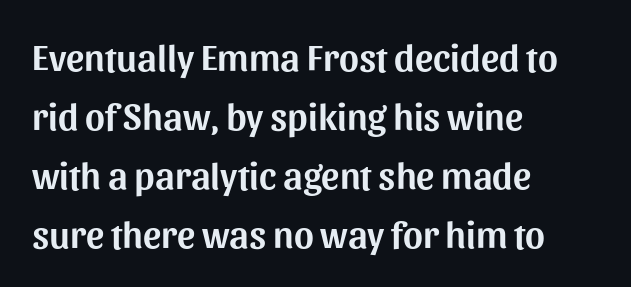
The image shows 38 px sans-serif type, upright; set left-aligned, normal line spacing (1.55x), normal letter spacing, not underlined; medium stroke contrast and a medium x-height.
